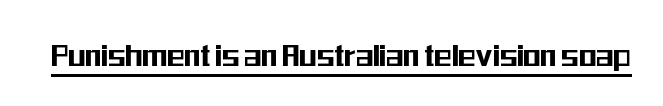
This sample uses plain, unmodified letter spacing. The type family on display is of the sans-serif kind. A typesetter would call this proportional, since set widths differ per character. Is there any slant? The stems are plumb.
